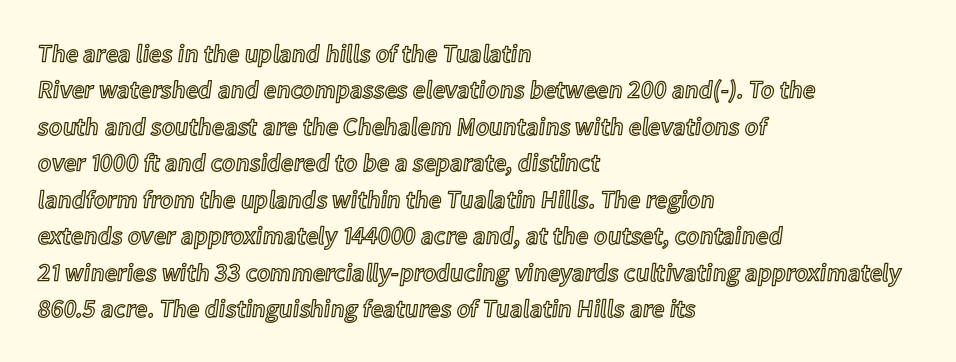
Q: Is the text italic (slanted)? A: Yes.
Q: Is the text underlined? A: No.
Q: How is the paragraph aligned? A: Left-aligned.
Q: Is the spacing between letters normal or unusually wide? A: Normal.
Q: Is the spacing between lines tight, normal or loose? A: Normal.
